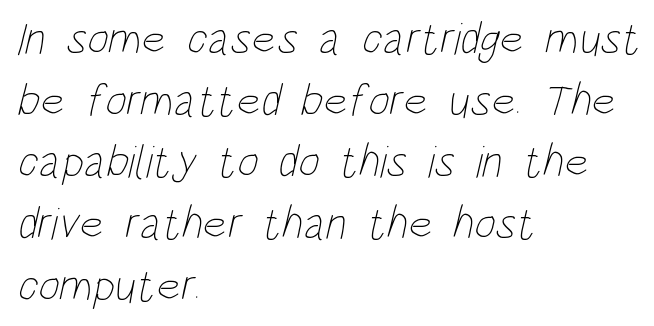
Q: Is the text bold? A: No.
Q: Is the text underlined? A: No.
Q: How is the paragraph aligned? A: Left-aligned.
Q: Is the spacing between letters normal or unusually wide? A: Normal.
Q: Is the spacing between lines tight, normal or loose? A: Normal.
Q: Width (condensed, normal, or wide)? A: Condensed.
Q: Stroke contrast? A: Low.
Q: x-height? A: Large.
Q: Monospaced? A: No.
